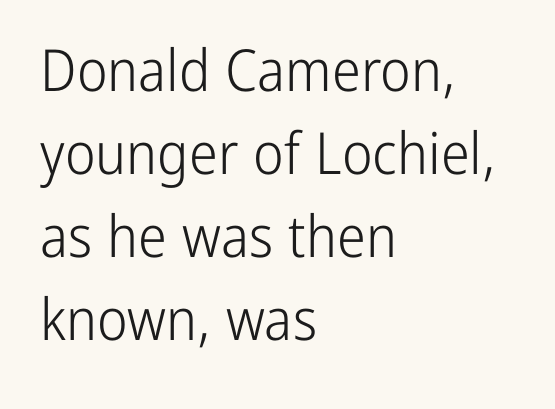
{"serif": "no", "italic": "no", "bold": "no", "weight": "light", "width": "condensed", "stroke_contrast": "low", "x_height": "medium", "monospaced": "no", "underline": "no", "align": "left", "line_spacing": "normal", "line_spacing_ratio": 1.43, "letter_spacing": "normal", "letter_spacing_em": 0.0, "glyph_px": 58}
